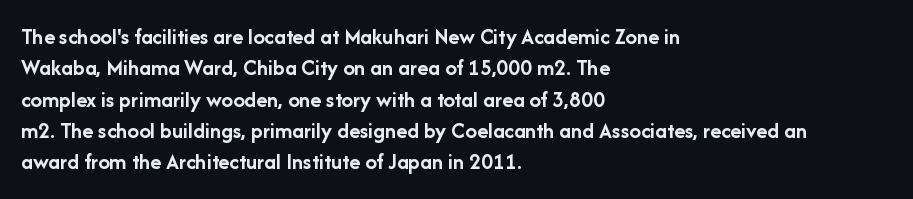
The image shows 23 px bold type, upright; set left-aligned, normal line spacing (1.36x), normal letter spacing, not underlined.
